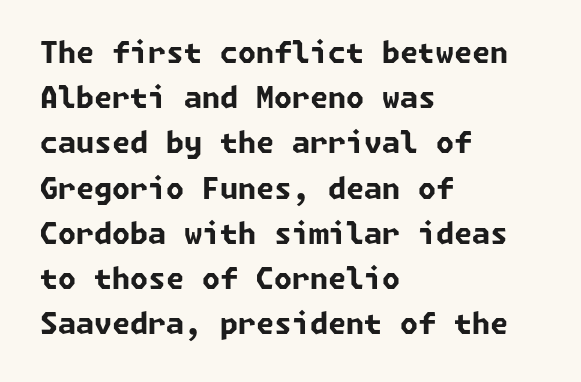
Q: Is the text bold? A: Yes.
Q: Is the typeface a serif or a sans-serif typeface? A: Sans-serif.
Q: Is the text underlined? A: No.
Q: How is the paragraph aligned? A: Left-aligned.
Q: Is the spacing between letters normal or unusually wide? A: Normal.
Q: Is the spacing between lines tight, normal or loose? A: Normal.
Q: Width (condensed, normal, or wide)? A: Normal.
Q: Stroke contrast? A: Low.
Q: x-height? A: Medium.
